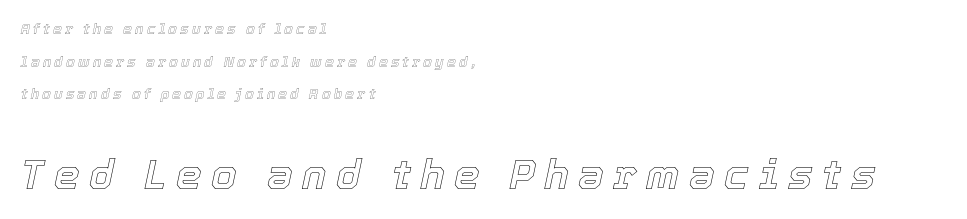
The image shows 41 px text type, italic (leaning right); set left-aligned, loose line spacing (2.33x), unusually wide letter spacing (+0.23 em), not underlined; the second (bottom) block is 2.93x larger; a medium x-height.
